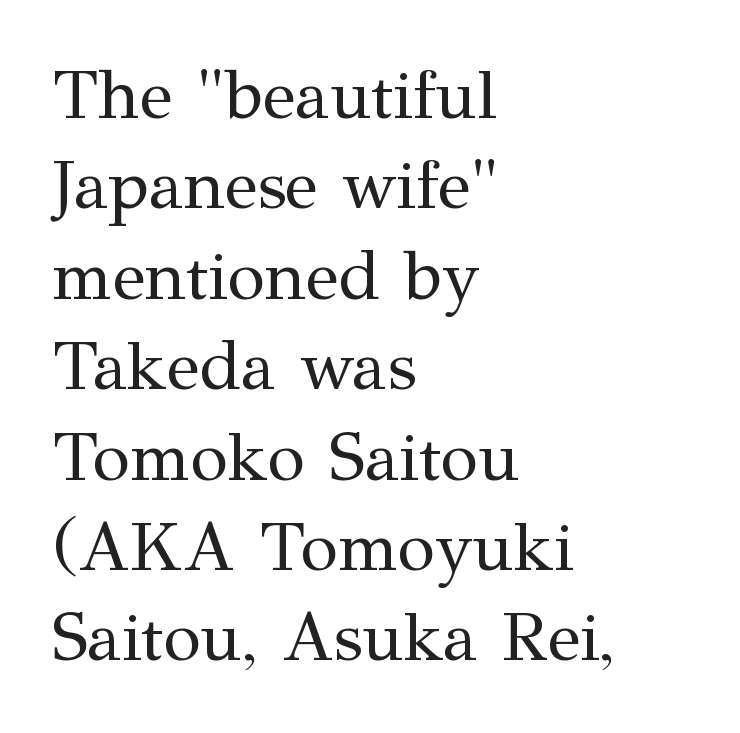
Q: Is the text bold? A: No.
Q: Is the text italic (slanted)? A: No, it is upright.
Q: Is the typeface a serif or a sans-serif typeface? A: Serif.
Q: Is the text underlined? A: No.
Q: How is the paragraph aligned? A: Left-aligned.
Q: Is the spacing between letters normal or unusually wide? A: Normal.
Q: Is the spacing between lines tight, normal or loose? A: Normal.
Q: Width (condensed, normal, or wide)? A: Normal.
Q: Stroke contrast? A: Medium.
Q: x-height? A: Medium.
Q: Monospaced? A: No.
